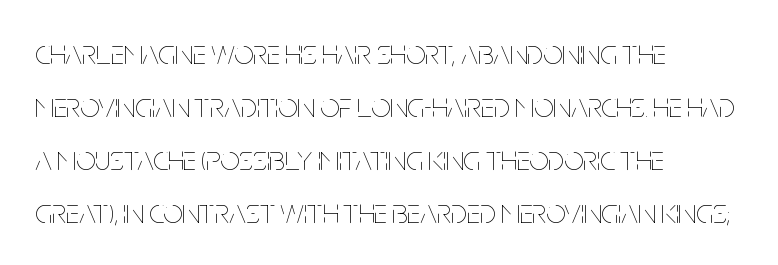
The image shows 34 px thin, condensed type, upright; set left-aligned, normal line spacing (1.56x), normal letter spacing, not underlined; low stroke contrast and a large x-height.
